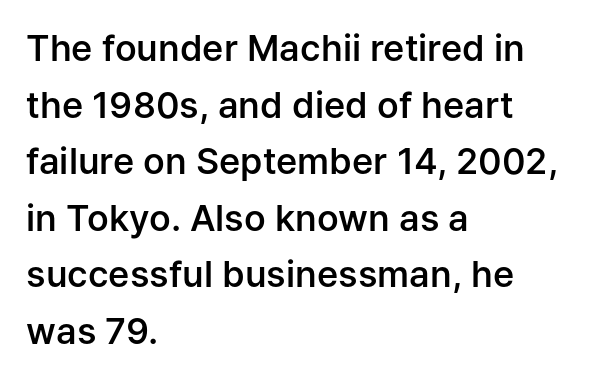
Q: Is the text bold? A: Semi-bold.
Q: Is the text italic (slanted)? A: No, it is upright.
Q: Is the typeface a serif or a sans-serif typeface? A: Sans-serif.
Q: Is the text underlined? A: No.
Q: How is the paragraph aligned? A: Left-aligned.
Q: Is the spacing between letters normal or unusually wide? A: Normal.
Q: Is the spacing between lines tight, normal or loose? A: Normal.
Q: Width (condensed, normal, or wide)? A: Normal.
Q: Stroke contrast? A: Low.
Q: x-height? A: Medium.
Q: Monospaced? A: No.
